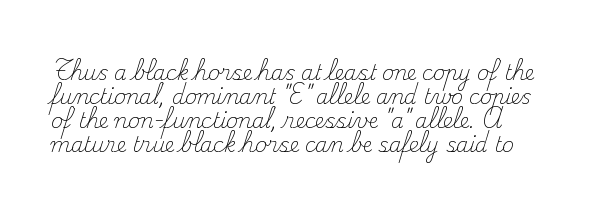
{"bold": "no", "underline": "no", "line_spacing_ratio": 1.2, "letter_spacing": "normal", "letter_spacing_em": 0.0, "glyph_px": 20}
